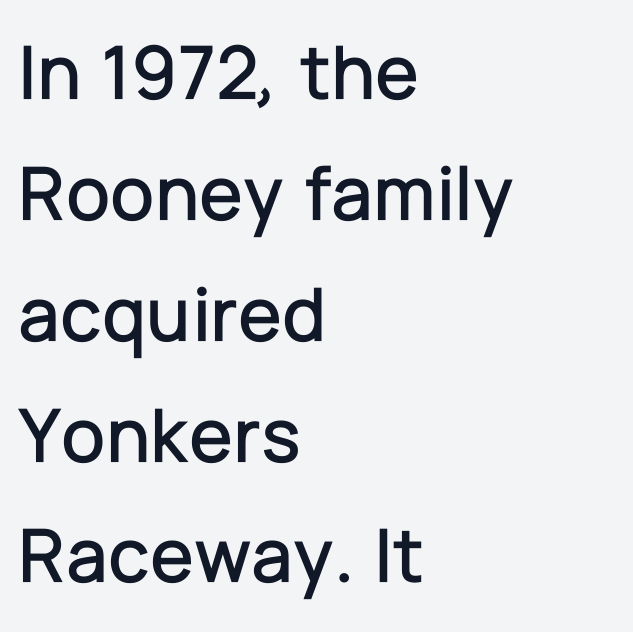
{"serif": "no", "italic": "no", "width": "normal", "stroke_contrast": "low", "x_height": "medium", "monospaced": "no", "underline": "no", "align": "left", "line_spacing": "normal", "line_spacing_ratio": 1.53, "letter_spacing": "normal", "letter_spacing_em": 0.0, "glyph_px": 79}
